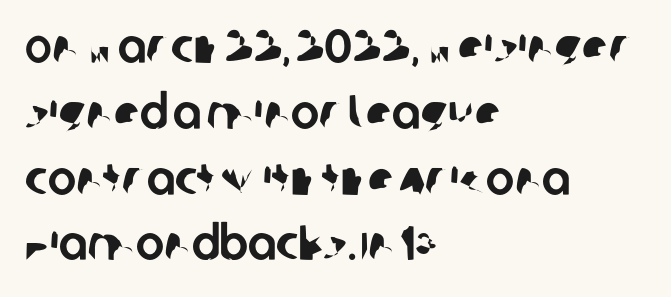
{"serif": "no", "width": "normal", "stroke_contrast": "low", "x_height": "large", "monospaced": "no", "underline": "no", "align": "left", "line_spacing": "normal", "line_spacing_ratio": 1.37, "letter_spacing": "normal", "letter_spacing_em": 0.0, "glyph_px": 48}
